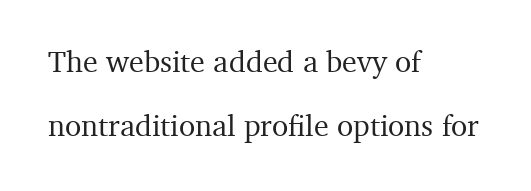
Q: Is the text italic (slanted)? A: No, it is upright.
Q: Is the typeface a serif or a sans-serif typeface? A: Serif.
Q: Is the text underlined? A: No.
Q: How is the paragraph aligned? A: Left-aligned.
Q: Is the spacing between letters normal or unusually wide? A: Normal.
Q: Is the spacing between lines tight, normal or loose? A: Loose.
Q: Width (condensed, normal, or wide)? A: Normal.
Q: Stroke contrast? A: Medium.
Q: x-height? A: Medium.
Q: Monospaced? A: No.
